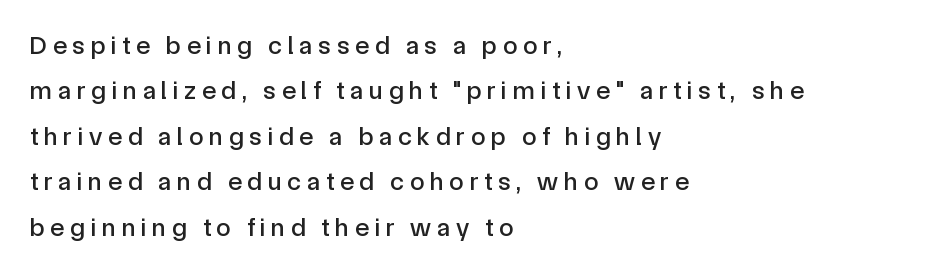
The image shows 26 px text type, upright; set left-aligned, line spacing 1.75x, unusually wide letter spacing (+0.22 em), not underlined.
